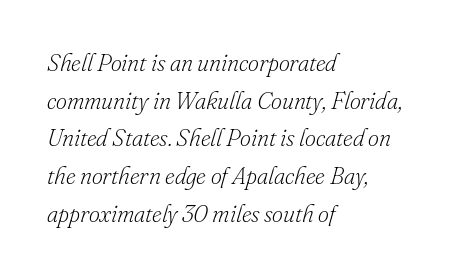
{"italic": "yes", "lean": "right", "slant_degrees": 16, "bold": "no", "underline": "no", "align": "left", "line_spacing": "normal", "line_spacing_ratio": 1.57, "letter_spacing": "normal", "letter_spacing_em": 0.0, "glyph_px": 24}
